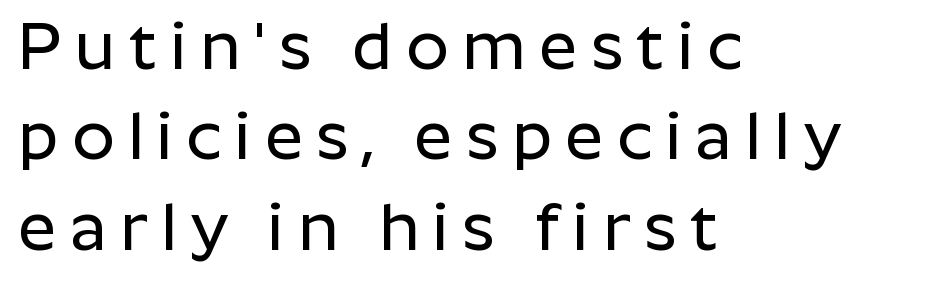
Q: Is the text italic (slanted)? A: No, it is upright.
Q: Is the typeface a serif or a sans-serif typeface? A: Sans-serif.
Q: Is the text underlined? A: No.
Q: How is the paragraph aligned? A: Left-aligned.
Q: Is the spacing between letters normal or unusually wide? A: Unusually wide.
Q: Is the spacing between lines tight, normal or loose? A: Normal.
Q: Width (condensed, normal, or wide)? A: Normal.
Q: Stroke contrast? A: Low.
Q: x-height? A: Medium.
Q: Monospaced? A: No.
